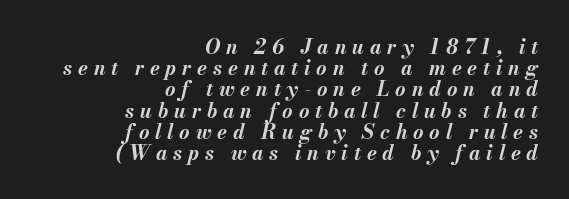
Q: Is the text bold? A: Yes.
Q: Is the text italic (slanted)? A: Yes, it leans right by about 13 degrees.
Q: Is the text underlined? A: No.
Q: How is the paragraph aligned? A: Right-aligned.
Q: Is the spacing between letters normal or unusually wide? A: Unusually wide.
Q: Is the spacing between lines tight, normal or loose? A: Tight.
